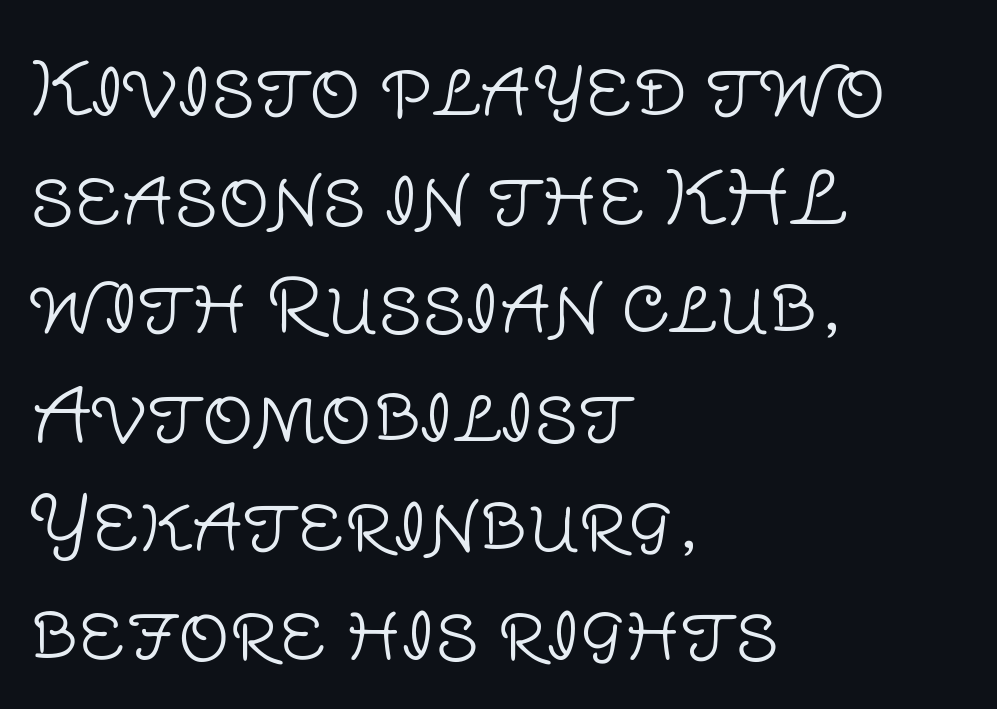
This rendering uses left alignment, leaving the right contour irregular. What's the leading like? Ordinary, nothing unusual. Weight class: somewhere from thin through regular.
